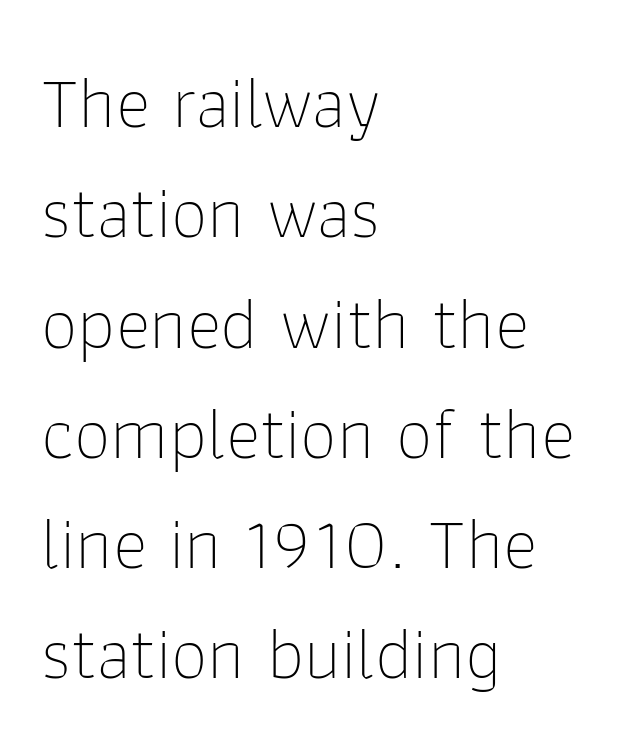
Q: Is the text bold? A: No.
Q: Is the text italic (slanted)? A: No, it is upright.
Q: Is the typeface a serif or a sans-serif typeface? A: Sans-serif.
Q: Is the text underlined? A: No.
Q: How is the paragraph aligned? A: Left-aligned.
Q: Is the spacing between letters normal or unusually wide? A: Normal.
Q: Is the spacing between lines tight, normal or loose? A: Normal.
Q: Width (condensed, normal, or wide)? A: Normal.
Q: Stroke contrast? A: Low.
Q: x-height? A: Medium.
Q: Monospaced? A: No.
